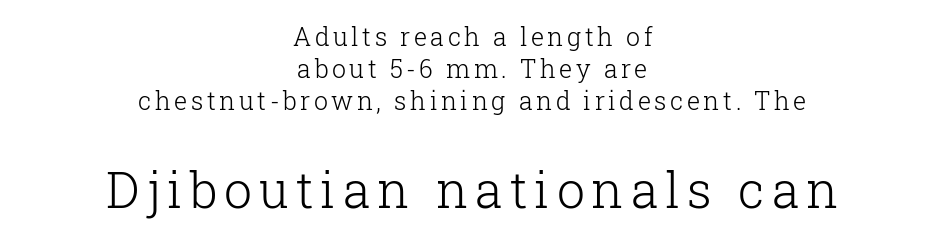
{"serif": "yes", "italic": "no", "bold": "no", "weight": "light", "width": "normal", "stroke_contrast": "low", "x_height": "medium", "monospaced": "no", "underline": "no", "align": "center", "line_spacing": "normal", "line_spacing_ratio": 1.28, "larger_block": "second", "size_ratio": 2.0, "glyph_px": 50}
